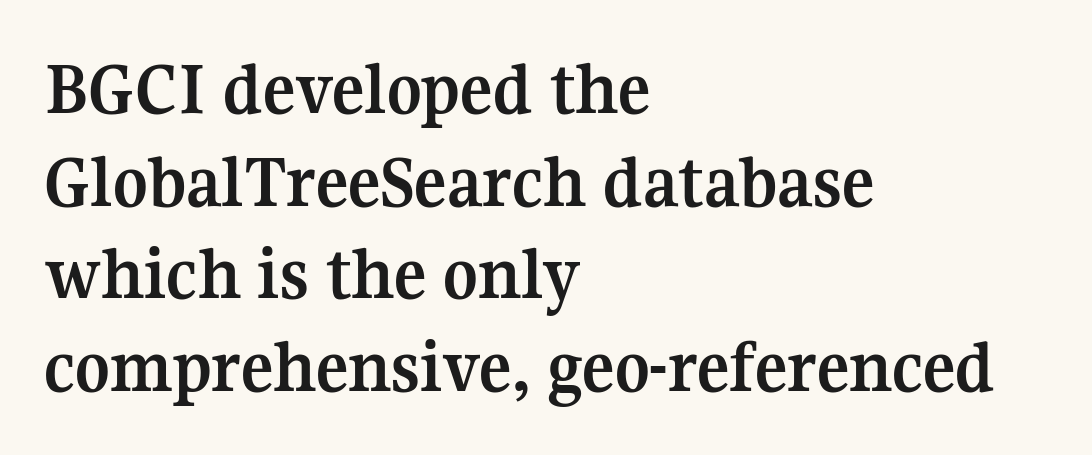
Q: Is the text bold? A: Yes.
Q: Is the text italic (slanted)? A: No, it is upright.
Q: Is the typeface a serif or a sans-serif typeface? A: Serif.
Q: Is the text underlined? A: No.
Q: How is the paragraph aligned? A: Left-aligned.
Q: Is the spacing between letters normal or unusually wide? A: Normal.
Q: Width (condensed, normal, or wide)? A: Normal.
Q: Stroke contrast? A: Medium.
Q: x-height? A: Medium.
Q: Monospaced? A: No.
